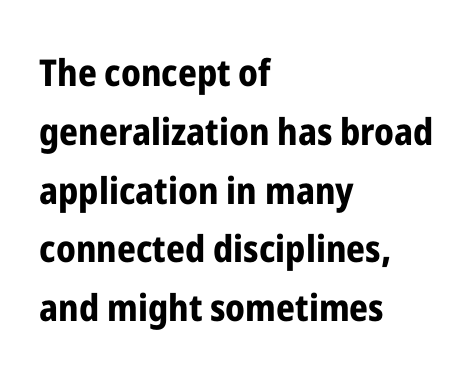
How are the letters spaced? Ordinarily, with no added tracking. These lines are rendered in a variable-pitch font. Thick stems and heavy bowls — unmistakably bold. The specimen omits any rule beneath the text block's lines.
